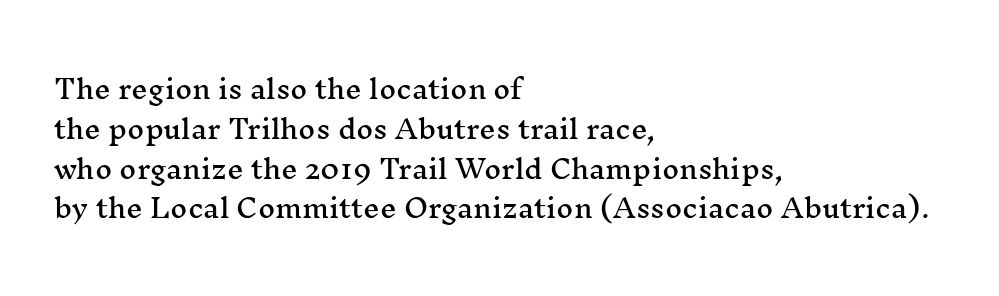
Q: Is the text italic (slanted)? A: No, it is upright.
Q: Is the text underlined? A: No.
Q: How is the paragraph aligned? A: Left-aligned.
Q: Is the spacing between letters normal or unusually wide? A: Normal.
Q: Is the spacing between lines tight, normal or loose? A: Normal.
